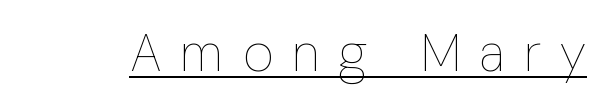
{"italic": "no", "bold": "no", "weight": "thin", "width": "condensed", "stroke_contrast": "low", "x_height": "medium", "monospaced": "no", "underline": "yes", "letter_spacing": "wide", "letter_spacing_em": 0.36, "glyph_px": 53}
